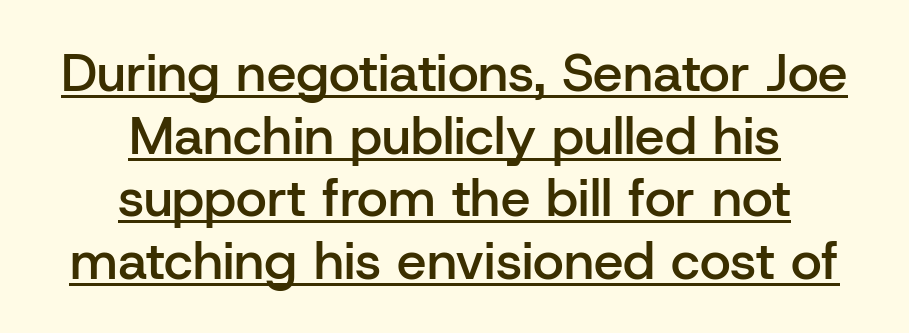
How are the letters spaced? Ordinarily, with no added tracking. Caption: lettering with a line underneath. You could not count columns in this text — the font is proportionally spaced. Upright lettering throughout. Reading down the block, each line starts at a different indent, mirrored at its end.
